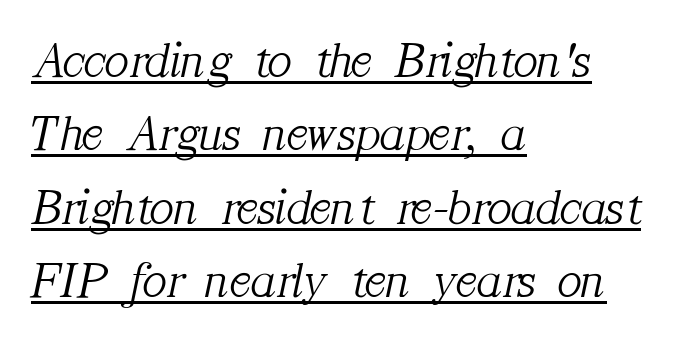
The image shows 51 px light serif type, italic (leaning right); set left-aligned, normal line spacing (1.44x), normal letter spacing, underlined; medium stroke contrast and a medium x-height.
